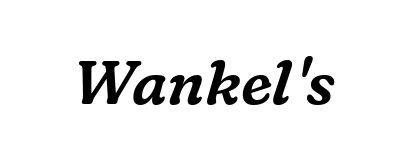
Each letter keeps its own natural width here, so spacing adapts to shape. The baseline area is clear. In terms of posture, this sample is oblique. To sum up the face: it has serifs. Short note: letters normally spaced.
